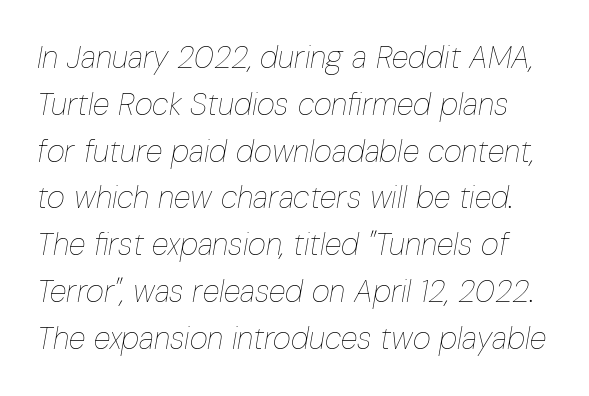
Baseline-to-baseline distance is the conventional proportion of letter height. Heft: none added — not bold. The face used here is rendered with its standard letterfit. Varying glyph widths throughout — classic text-font behaviour.
